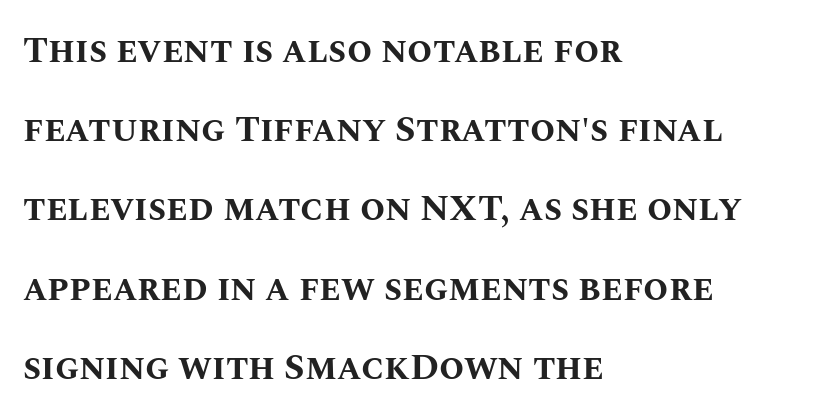
The image shows 36 px bold type, upright; set left-aligned, loose line spacing (2.2x), normal letter spacing, not underlined; medium stroke contrast and a large x-height.
